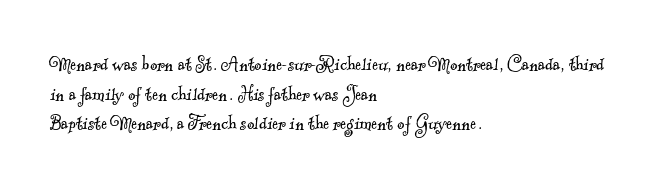
Decoration check: the copy has no underline. No letter is thick-stroked: the sample isn't bold. What's the leading like? Ordinary, nothing unusual. The ragged edge is on the right, which tells us the setting is flush left. Compared with typical body copy, the letter spacing here is the same.
